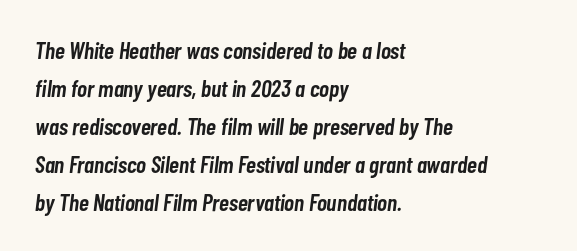
The image shows 24 px text type, italic (leaning right); set left-aligned, normal line spacing (1.58x), normal letter spacing, not underlined.
